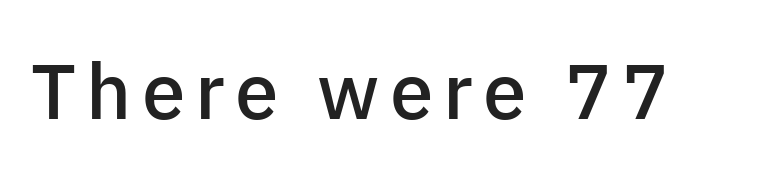
The letters stand upright; this is a roman face. The face used here is a semibold: visibly heavier than regular, lighter than bold. The area under the type is left untouched. Serif or sans? Sans — the stroke terminals are bare. Character widths vary here, with narrow letters taking less room than wide ones.
